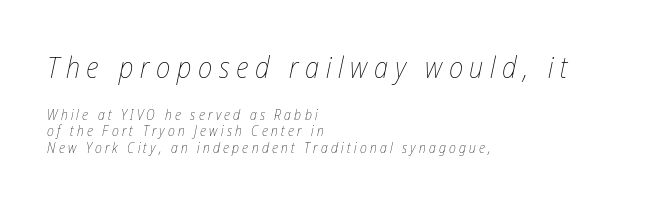
Q: Is the text bold? A: No.
Q: Is the text italic (slanted)? A: Yes, it leans right by about 12 degrees.
Q: Is the text underlined? A: No.
Q: How is the paragraph aligned? A: Left-aligned.
Q: Is the spacing between letters normal or unusually wide? A: Unusually wide.
Q: Which block of text is set in a larger size, the first (top) or the second (bottom)? A: The first (top) one.
Q: Width (condensed, normal, or wide)? A: Condensed.
Q: Stroke contrast? A: Low.
Q: x-height? A: Medium.
Q: Monospaced? A: No.
